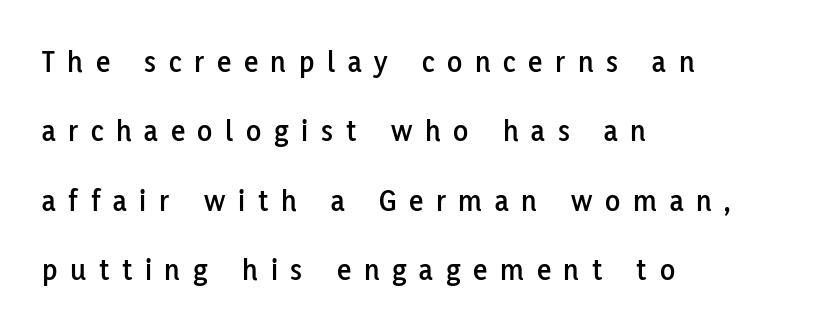
The image shows 31 px sans-serif type, upright; set left-aligned, loose line spacing (2.24x), unusually wide letter spacing (+0.41 em), not underlined; low stroke contrast and a medium x-height.
